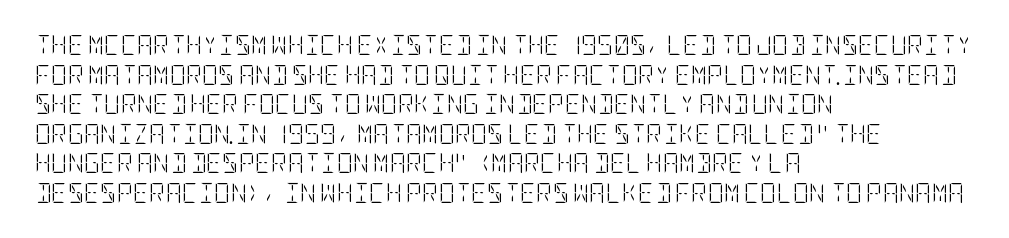
{"italic": "no", "bold": "no", "underline": "no", "align": "left", "line_spacing": "normal", "line_spacing_ratio": 1.48, "letter_spacing": "normal", "letter_spacing_em": 0.0, "glyph_px": 20}
